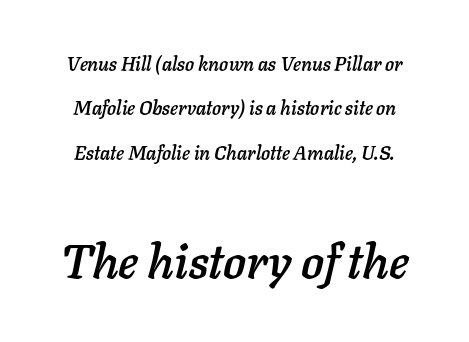
Does the lettering tilt? It does — this is italic. The following chunk of copy outweighs the initial chunk in type size. The designer dialed line spacing up above the default. The string is rendered with underlining switched off. Proportional: the letters do not fall into vertical columns. Observe the ordinary spacing: letters are neighbours, not strangers.
